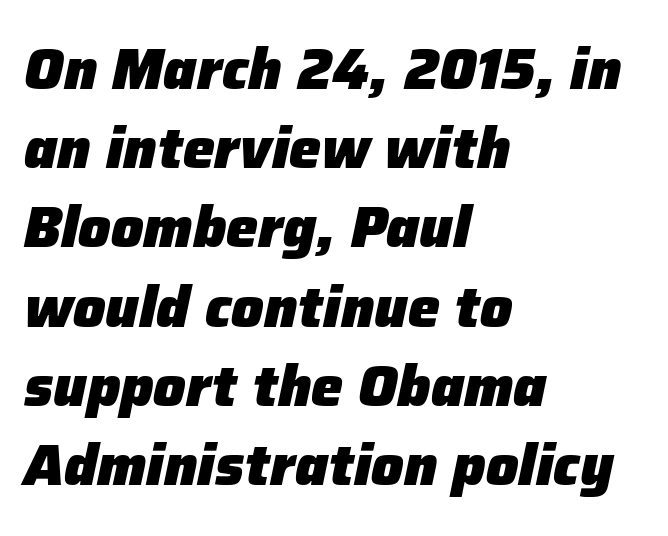
Q: Is the text bold? A: Yes.
Q: Is the text italic (slanted)? A: Yes, it leans right by about 12 degrees.
Q: Is the text underlined? A: No.
Q: How is the paragraph aligned? A: Left-aligned.
Q: Is the spacing between letters normal or unusually wide? A: Normal.
Q: Is the spacing between lines tight, normal or loose? A: Normal.
Q: Width (condensed, normal, or wide)? A: Normal.
Q: Stroke contrast? A: Low.
Q: x-height? A: Medium.
Q: Monospaced? A: No.
